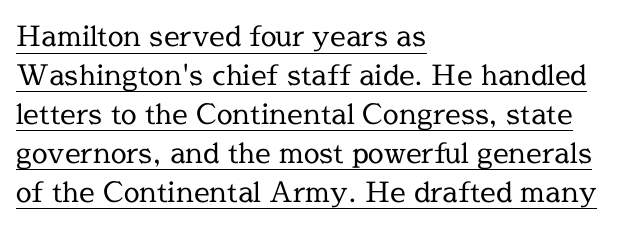
{"serif": "yes", "italic": "no", "bold": "no", "weight": "regular", "width": "normal", "x_height": "medium", "monospaced": "no", "underline": "yes", "align": "left", "line_spacing": "normal", "line_spacing_ratio": 1.39, "letter_spacing": "normal", "letter_spacing_em": 0.0, "glyph_px": 28}
